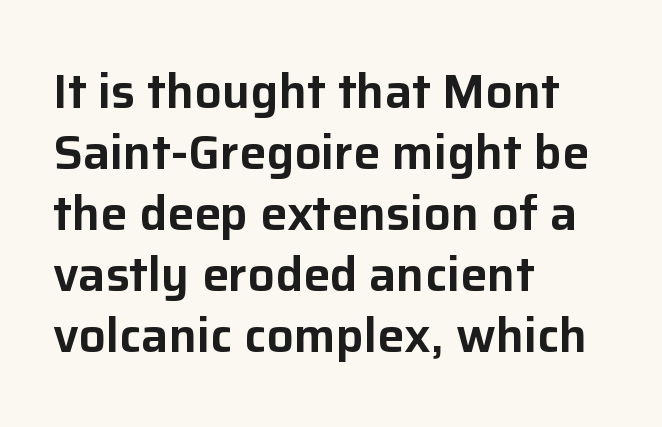
{"serif": "no", "italic": "no", "width": "normal", "stroke_contrast": "low", "x_height": "medium", "monospaced": "no", "underline": "no", "align": "left", "line_spacing": "normal", "line_spacing_ratio": 1.27, "letter_spacing": "normal", "letter_spacing_em": 0.0, "glyph_px": 48}
